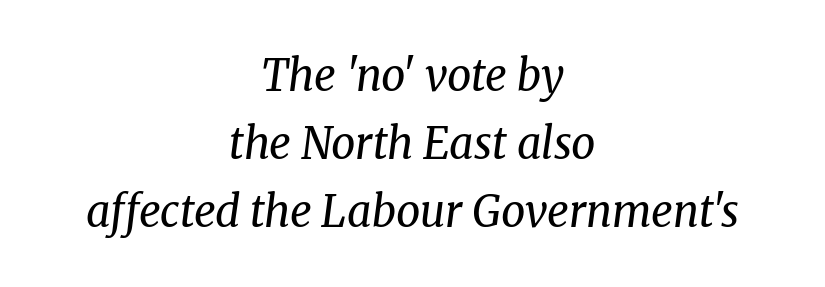
The baseline area is clear. Horizontally, the lines are justified to the midpoint only. This is not heavy type; no bold has been used. One glance says typical: line gaps are just what's usual. Is the letter spacing exaggerated? No — it looks like the ordinary default.
